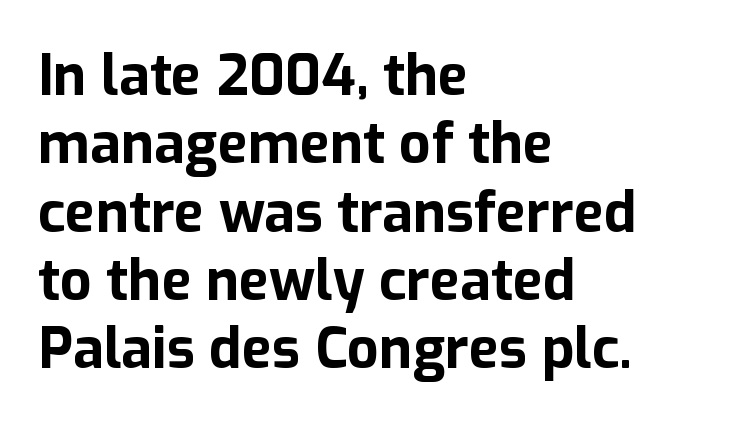
Q: Is the text bold? A: Yes.
Q: Is the text italic (slanted)? A: No, it is upright.
Q: Is the typeface a serif or a sans-serif typeface? A: Sans-serif.
Q: Is the text underlined? A: No.
Q: How is the paragraph aligned? A: Left-aligned.
Q: Is the spacing between letters normal or unusually wide? A: Normal.
Q: Width (condensed, normal, or wide)? A: Normal.
Q: Stroke contrast? A: Low.
Q: x-height? A: Medium.
Q: Monospaced? A: No.
